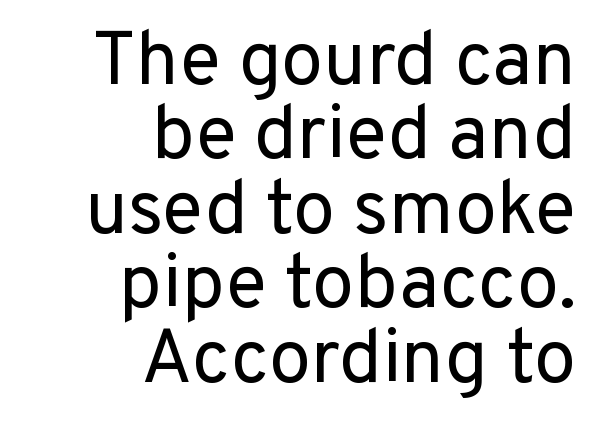
{"serif": "no", "italic": "no", "bold": "no", "weight": "regular", "width": "normal", "stroke_contrast": "low", "x_height": "medium", "monospaced": "no", "underline": "no", "align": "right", "line_spacing": "tight", "line_spacing_ratio": 0.98, "letter_spacing": "normal", "letter_spacing_em": 0.0, "glyph_px": 76}
